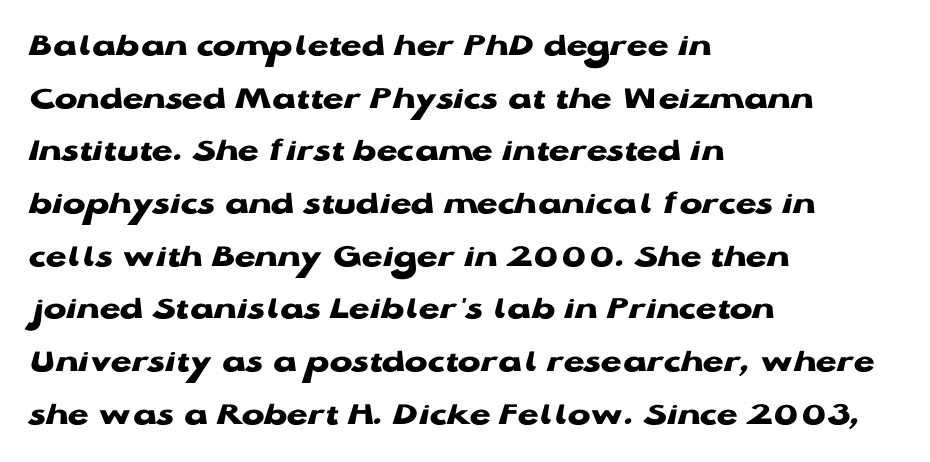
Q: Is the text bold? A: Yes.
Q: Is the text italic (slanted)? A: No, it is upright.
Q: Is the typeface a serif or a sans-serif typeface? A: Sans-serif.
Q: Is the text underlined? A: No.
Q: How is the paragraph aligned? A: Left-aligned.
Q: Is the spacing between letters normal or unusually wide? A: Normal.
Q: Is the spacing between lines tight, normal or loose? A: Normal.
Q: Width (condensed, normal, or wide)? A: Wide.
Q: Stroke contrast? A: Low.
Q: x-height? A: Medium.
Q: Monospaced? A: No.
